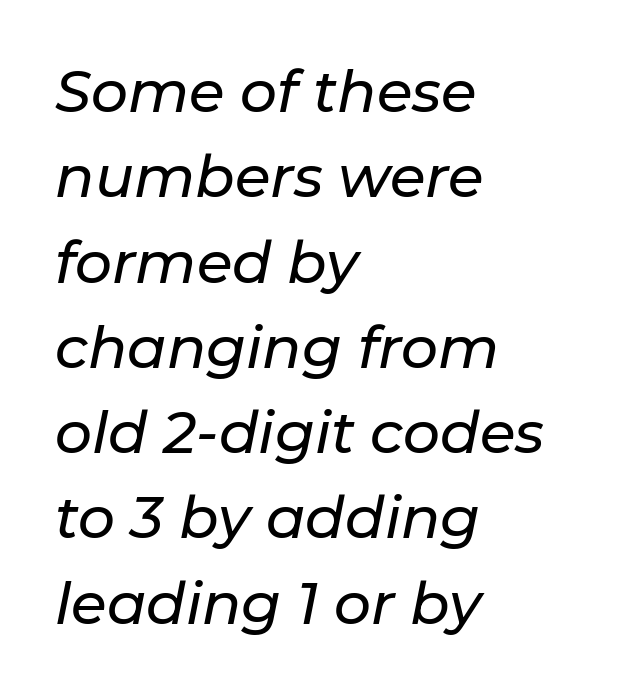
The image shows 58 px text type, italic (leaning right); set left-aligned, normal line spacing (1.47x), normal letter spacing, not underlined; low stroke contrast and a medium x-height.
